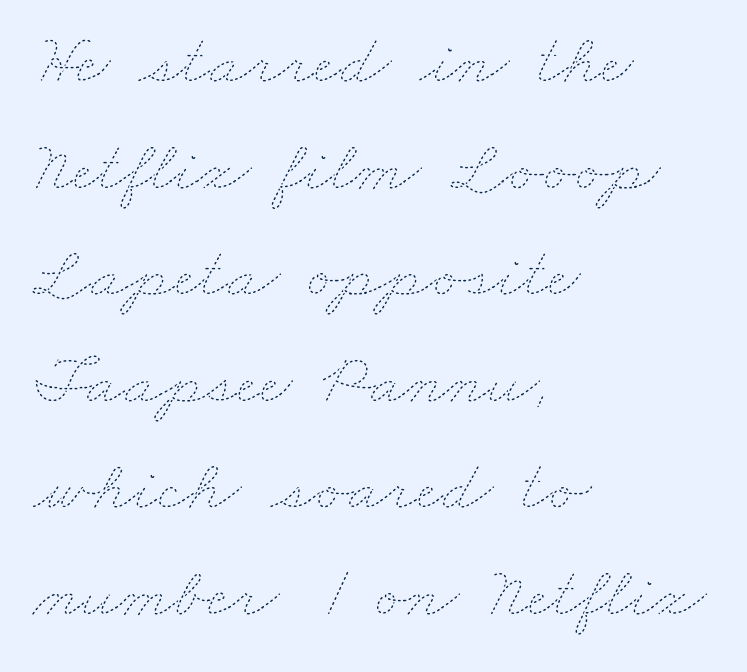
{"bold": "no", "weight": "thin", "width": "wide", "stroke_contrast": "low", "x_height": "small", "monospaced": "no", "underline": "no", "align": "left", "line_spacing": "normal", "line_spacing_ratio": 1.48, "letter_spacing": "normal", "letter_spacing_em": 0.0, "glyph_px": 72}
